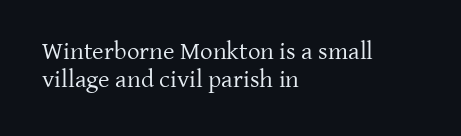
Q: Is the text bold? A: No.
Q: Is the text italic (slanted)? A: No, it is upright.
Q: Is the text underlined? A: No.
Q: How is the paragraph aligned? A: Left-aligned.
Q: Is the spacing between letters normal or unusually wide? A: Normal.
Q: Is the spacing between lines tight, normal or loose? A: Tight.
